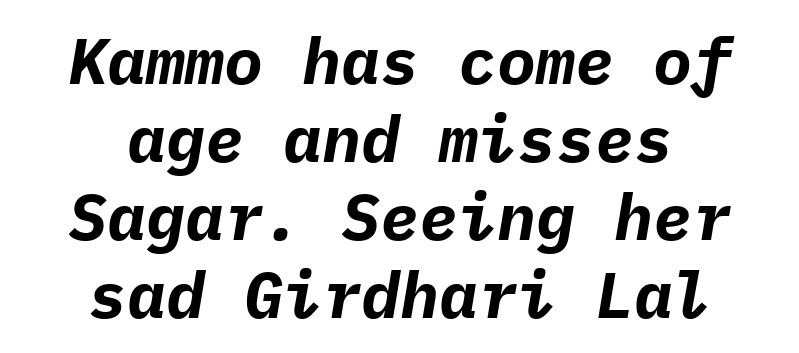
Q: Is the text bold? A: Yes.
Q: Is the text italic (slanted)? A: Yes, it leans right by about 9 degrees.
Q: Is the text underlined? A: No.
Q: How is the paragraph aligned? A: Centered.
Q: Is the spacing between letters normal or unusually wide? A: Normal.
Q: Width (condensed, normal, or wide)? A: Normal.
Q: Stroke contrast? A: Low.
Q: x-height? A: Medium.
Q: Monospaced? A: Yes.
